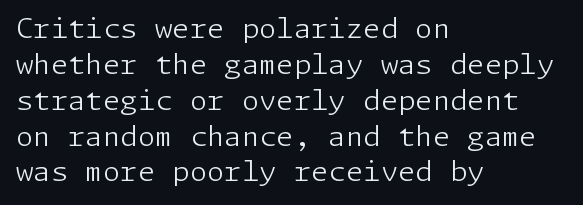
The image shows 28 px light sans-serif type, upright; set left-aligned, normal line spacing (1.28x), normal letter spacing, not underlined; low stroke contrast and a medium x-height.
